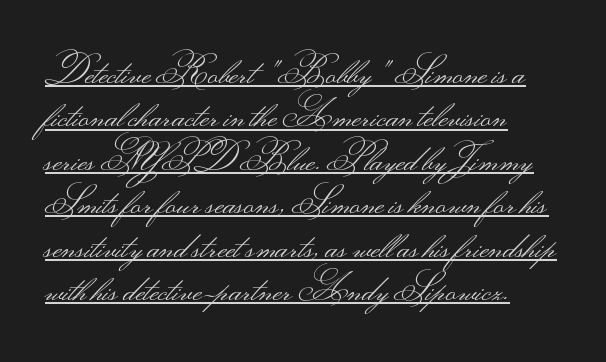
{"serif": "no", "bold": "no", "weight": "light", "width": "wide", "stroke_contrast": "medium", "monospaced": "no", "underline": "yes", "align": "left", "line_spacing_ratio": 1.24, "letter_spacing": "normal", "letter_spacing_em": 0.0, "glyph_px": 35}
